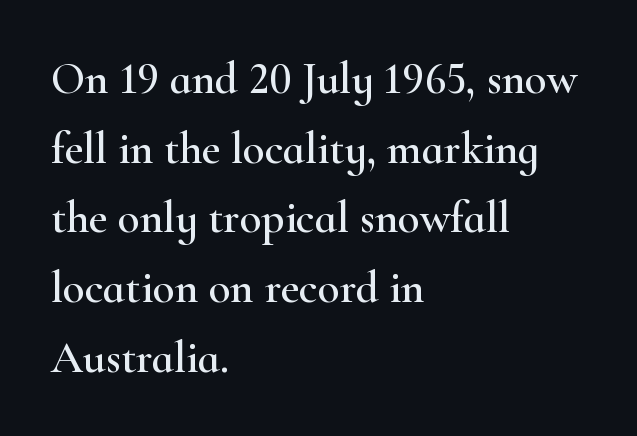
The image shows 45 px wide serif type, upright; set left-aligned, normal line spacing (1.55x), normal letter spacing, not underlined; high stroke contrast and a small x-height.
